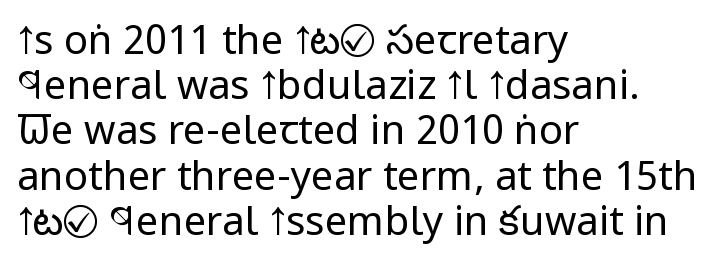
The image shows 40 px regular-weight, condensed sans-serif type, upright; set left-aligned, tight line spacing (1.13x), normal letter spacing, not underlined; low stroke contrast and a large x-height.
